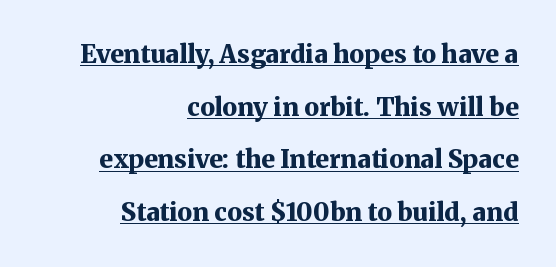
These lines keep a tight, regular rhythm from letter to letter. This is heavy type, rendered in bold. A typesetter would mark this as roman, not italic. Underlined type. This sample is right-justified, so line beginnings fall wherever the words allow.
